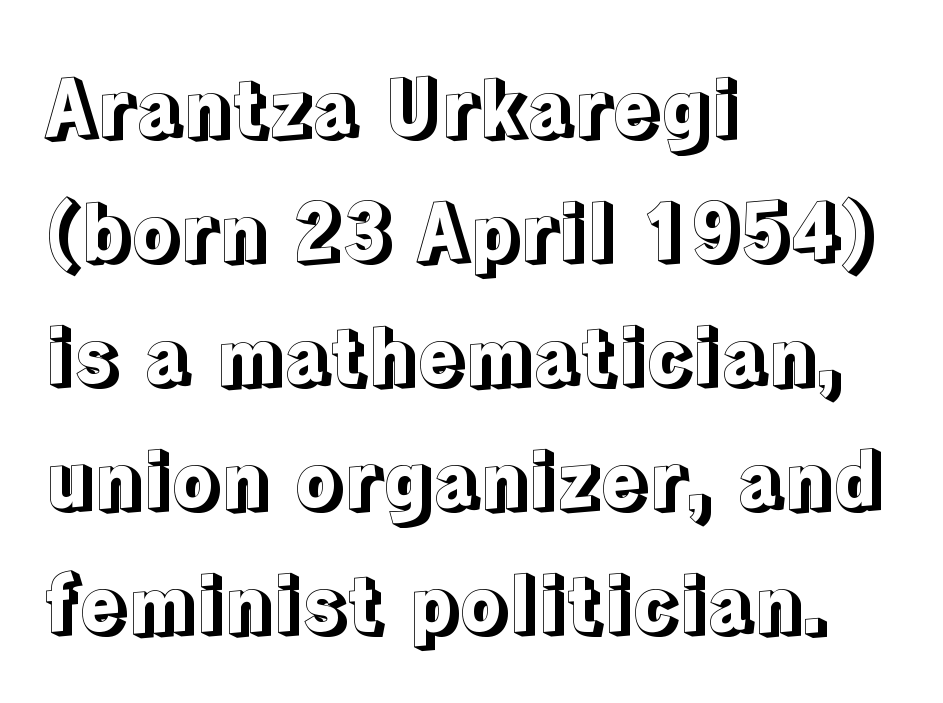
Quick note: underline off. Italic? Not at all — the glyphs are vertical. This sample has the flowing, uneven cadence of proportional lettering. Where is the straight margin? On the left. The rendering keeps characters at their native spacing. Honestly, the row spacing looks completely unremarkable.
